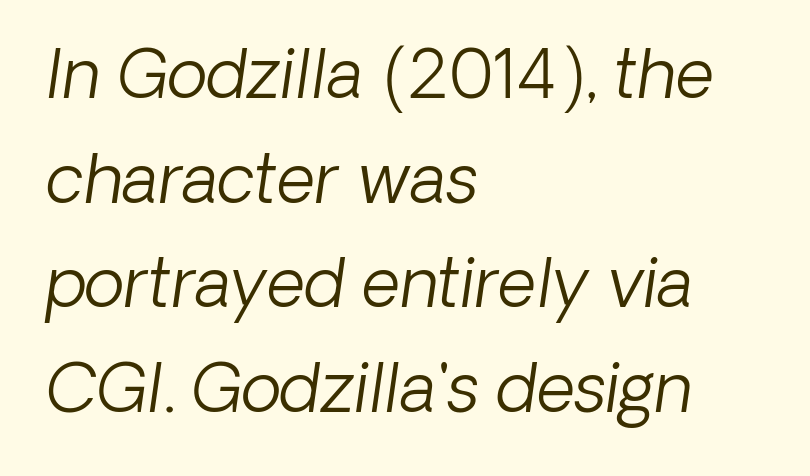
{"serif": "no", "bold": "no", "weight": "light", "width": "normal", "stroke_contrast": "low", "x_height": "medium", "monospaced": "no", "underline": "no", "align": "left", "line_spacing": "normal", "line_spacing_ratio": 1.56, "letter_spacing": "normal", "letter_spacing_em": 0.0, "glyph_px": 67}
